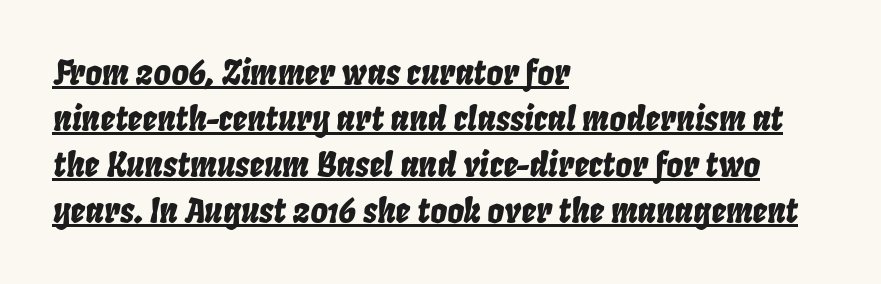
The line-height multiplier appears to be the usual default. Notice how a bar underscores the lettering throughout. Here the designer chose a conventional face with non-uniform glyph widths. The text carries the slant typical of an italic or oblique font. Horizontally, the lines are justified to the leading edge only. Honestly, the letter spacing is just normal — you wouldn't notice it.
